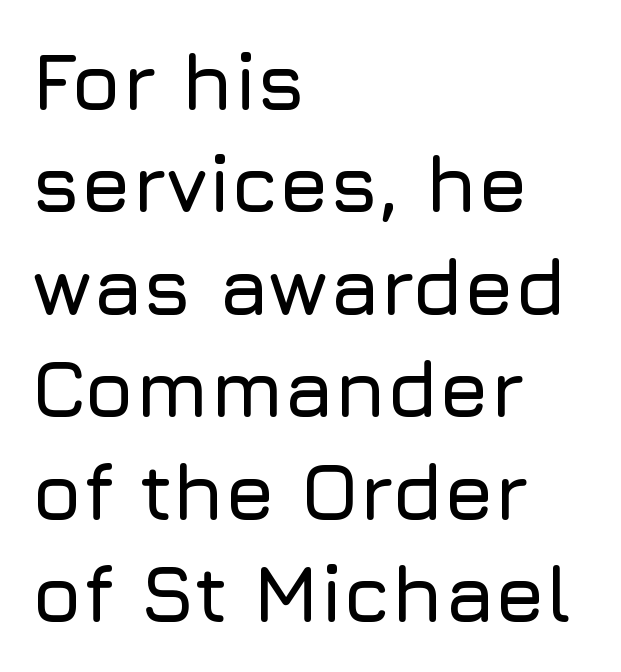
{"serif": "no", "italic": "no", "width": "normal", "stroke_contrast": "low", "x_height": "medium", "monospaced": "no", "underline": "no", "align": "left", "line_spacing": "normal", "line_spacing_ratio": 1.28, "letter_spacing": "normal", "letter_spacing_em": 0.0, "glyph_px": 80}
